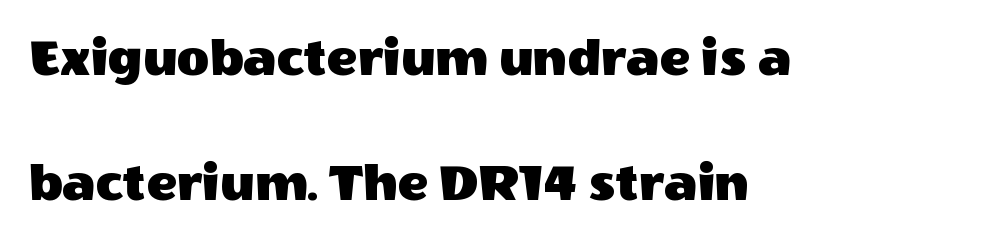
The image shows 56 px sans-serif type, upright; set left-aligned, loose line spacing (2.24x), normal letter spacing, not underlined; a large x-height.
